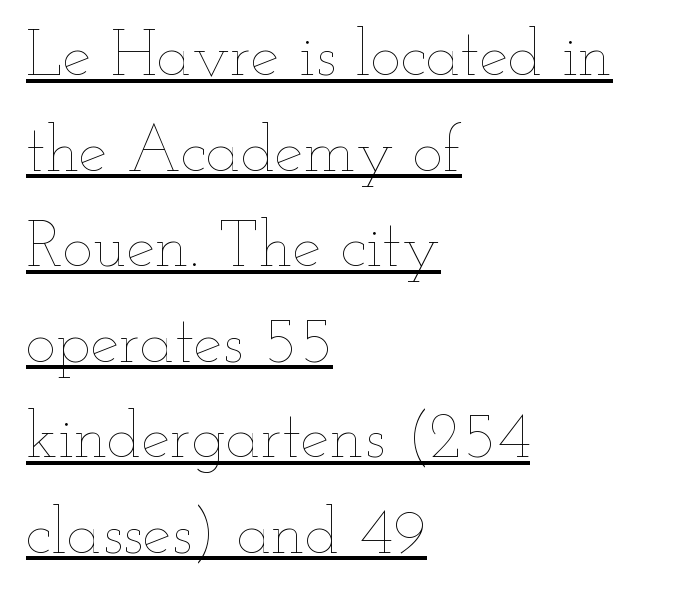
{"italic": "no", "bold": "no", "weight": "thin", "width": "wide", "stroke_contrast": "low", "x_height": "small", "monospaced": "no", "underline": "yes", "align": "left", "line_spacing": "normal", "line_spacing_ratio": 1.47, "letter_spacing": "normal", "letter_spacing_em": 0.0, "glyph_px": 65}
